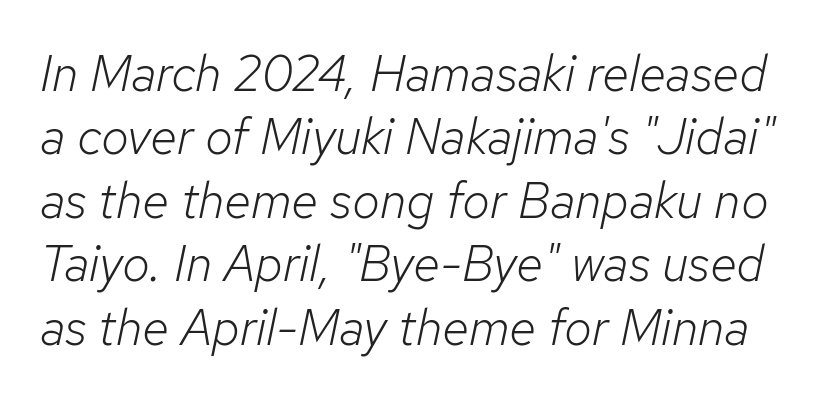
{"italic": "yes", "lean": "right", "slant_degrees": 12, "bold": "no", "weight": "light", "width": "normal", "stroke_contrast": "low", "x_height": "medium", "monospaced": "no", "underline": "no", "line_spacing": "normal", "line_spacing_ratio": 1.27, "letter_spacing": "normal", "letter_spacing_em": 0.0, "glyph_px": 50}
